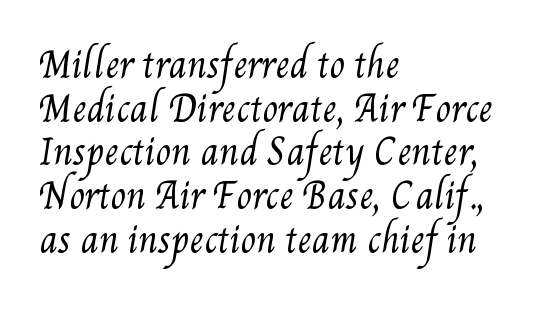
The image shows 35 px regular-weight, condensed type; set left-aligned, normal line spacing (1.25x), normal letter spacing, not underlined; medium stroke contrast and a small x-height.
